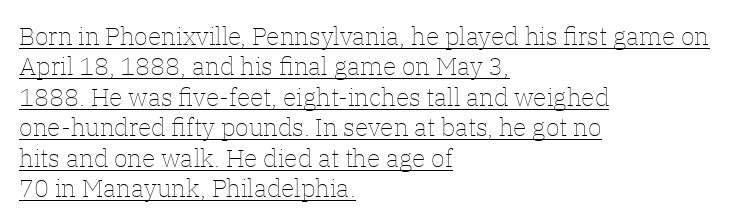
The image shows 25 px text type, upright; set left-aligned, line spacing 1.22x, normal letter spacing, underlined.
